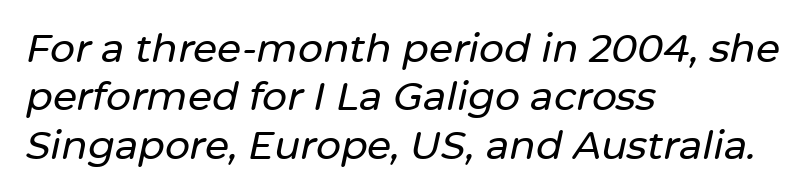
{"italic": "yes", "lean": "right", "slant_degrees": 12, "width": "normal", "stroke_contrast": "low", "x_height": "medium", "monospaced": "no", "underline": "no", "align": "left", "line_spacing_ratio": 1.24, "letter_spacing": "normal", "letter_spacing_em": 0.0, "glyph_px": 39}
